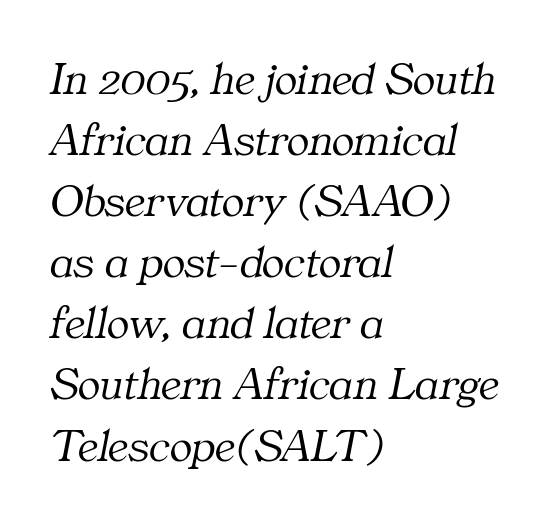
{"serif": "yes", "italic": "yes", "lean": "right", "slant_degrees": 11, "bold": "no", "weight": "light", "width": "normal", "stroke_contrast": "medium", "x_height": "medium", "monospaced": "no", "underline": "no", "align": "left", "line_spacing": "normal", "line_spacing_ratio": 1.3, "letter_spacing": "normal", "letter_spacing_em": 0.0, "glyph_px": 47}
